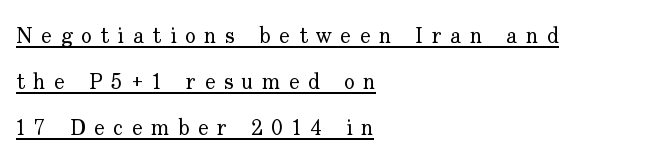
In designer terms, the underline attribute is active on this setting. Notice how the passage keeps a crisp vertical edge on the left only. Tall strokes in this sample are plumb rather than angled. Stroke thickness stays within the range of a standard reading face or lighter. Tracking value appears strongly positive — letters spread wide.
